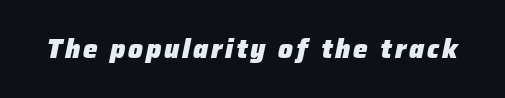
Q: Is the text bold? A: Yes.
Q: Is the text italic (slanted)? A: Yes, it leans right by about 12 degrees.
Q: Is the text underlined? A: No.
